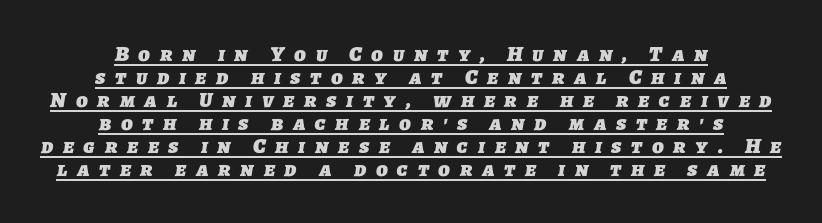
Q: Is the text bold? A: Yes.
Q: Is the text underlined? A: Yes.
Q: How is the paragraph aligned? A: Centered.
Q: Is the spacing between letters normal or unusually wide? A: Unusually wide.
Q: Is the spacing between lines tight, normal or loose? A: Tight.
